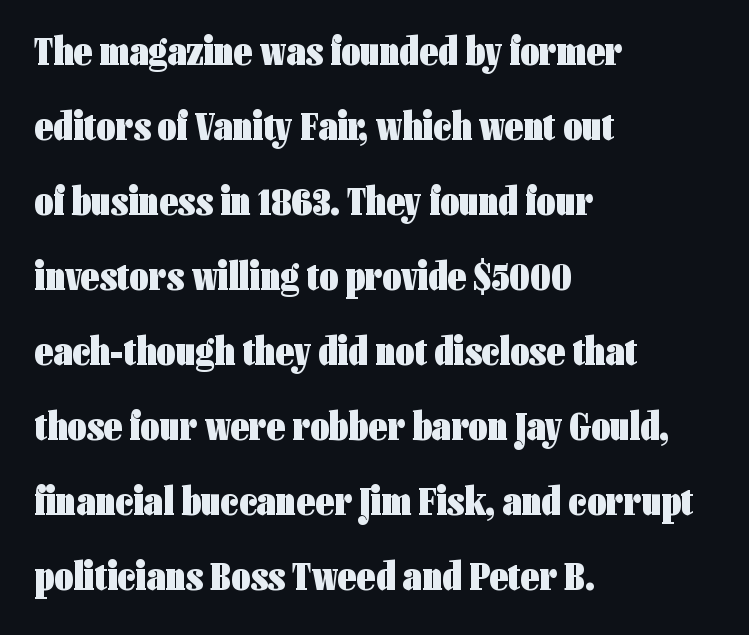
{"serif": "no", "italic": "no", "bold": "yes", "weight": "heavy", "width": "condensed", "stroke_contrast": "low", "x_height": "medium", "monospaced": "no", "underline": "no", "align": "left", "line_spacing_ratio": 1.83, "letter_spacing": "normal", "letter_spacing_em": 0.0, "glyph_px": 41}
